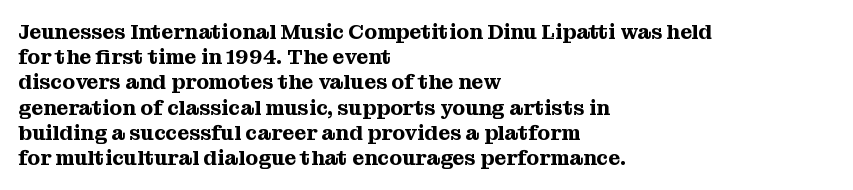
Q: Is the text italic (slanted)? A: No, it is upright.
Q: Is the text underlined? A: No.
Q: How is the paragraph aligned? A: Left-aligned.
Q: Is the spacing between letters normal or unusually wide? A: Normal.
